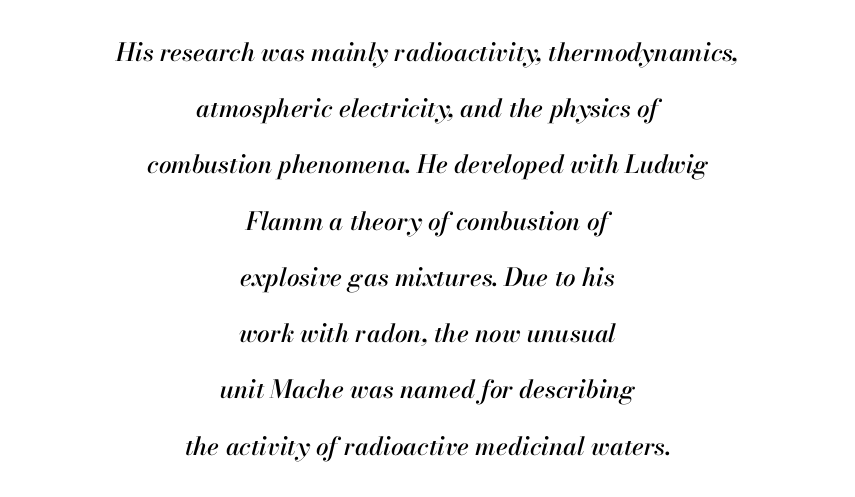
The image shows 25 px text type, italic (leaning right); set centered, loose line spacing (2.25x), normal letter spacing, not underlined.
